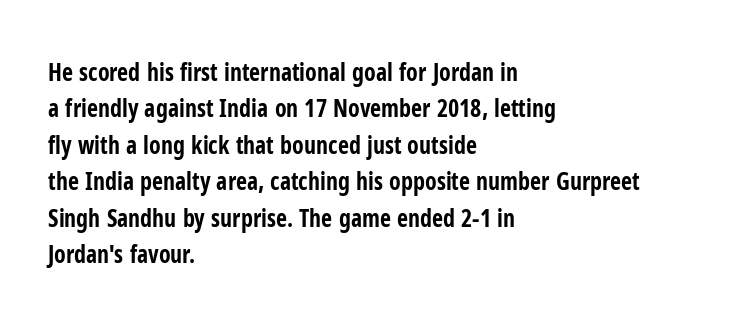
Q: Is the text bold? A: Yes.
Q: Is the text italic (slanted)? A: No, it is upright.
Q: Is the text underlined? A: No.
Q: How is the paragraph aligned? A: Left-aligned.
Q: Is the spacing between letters normal or unusually wide? A: Normal.
Q: Is the spacing between lines tight, normal or loose? A: Normal.
